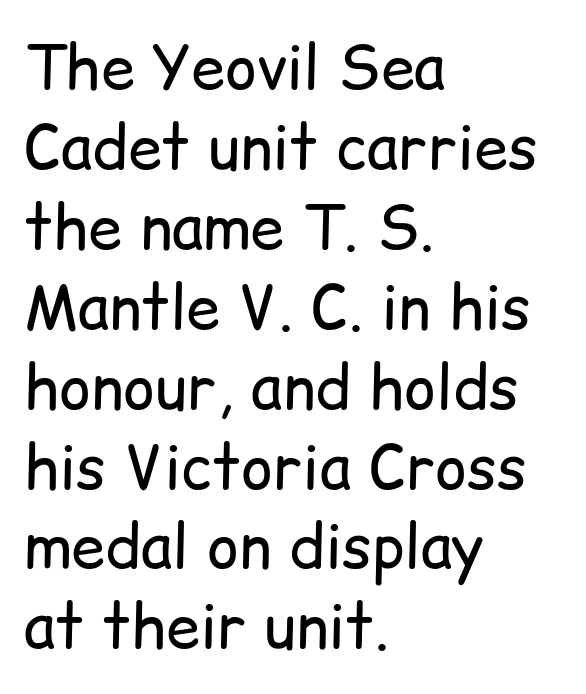
Q: Is the text bold? A: No.
Q: Is the text italic (slanted)? A: No, it is upright.
Q: Is the typeface a serif or a sans-serif typeface? A: Sans-serif.
Q: Is the text underlined? A: No.
Q: How is the paragraph aligned? A: Left-aligned.
Q: Is the spacing between letters normal or unusually wide? A: Normal.
Q: Is the spacing between lines tight, normal or loose? A: Normal.
Q: Width (condensed, normal, or wide)? A: Normal.
Q: Stroke contrast? A: Low.
Q: x-height? A: Medium.
Q: Monospaced? A: No.
